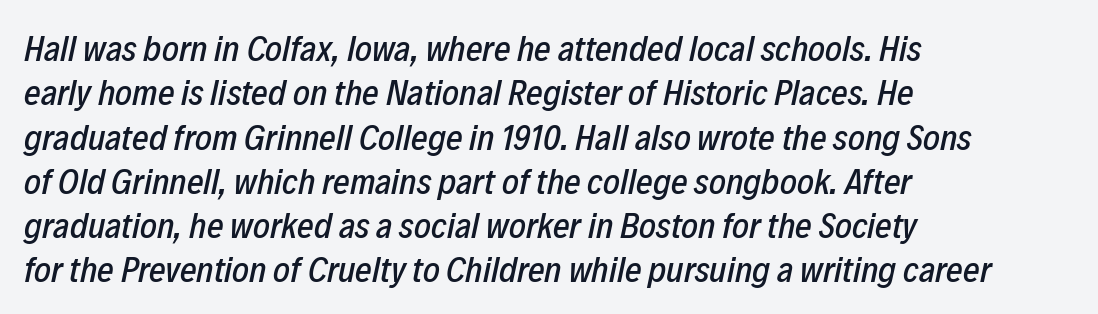
{"italic": "yes", "lean": "right", "slant_degrees": 12, "width": "condensed", "stroke_contrast": "low", "x_height": "medium", "monospaced": "no", "underline": "no", "align": "left", "line_spacing_ratio": 1.23, "letter_spacing": "normal", "letter_spacing_em": 0.0, "glyph_px": 36}
